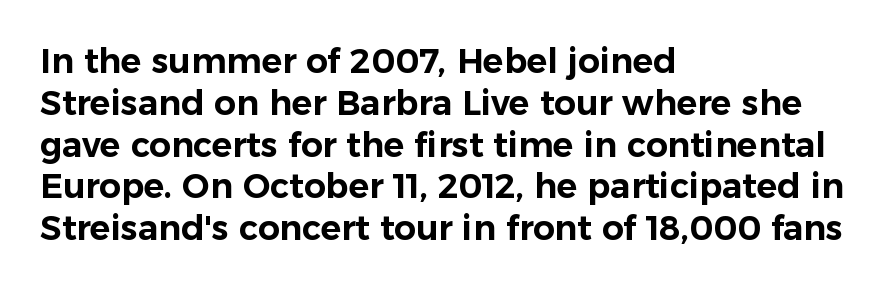
Is this a fixed-width face? No — the glyphs have proportional, varying widths. Serifs: no, the terminals of the letterforms are clean. Inter-character spacing is left at the font's built-in metrics. Designer's note — italics off, roman on.
